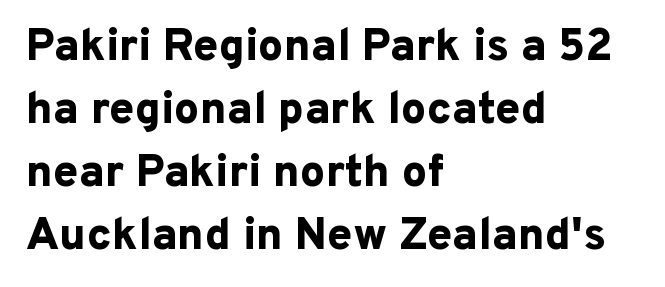
Q: Is the text bold? A: Yes.
Q: Is the text italic (slanted)? A: No, it is upright.
Q: Is the typeface a serif or a sans-serif typeface? A: Sans-serif.
Q: Is the text underlined? A: No.
Q: How is the paragraph aligned? A: Left-aligned.
Q: Is the spacing between letters normal or unusually wide? A: Normal.
Q: Is the spacing between lines tight, normal or loose? A: Normal.
Q: Width (condensed, normal, or wide)? A: Normal.
Q: Stroke contrast? A: Low.
Q: x-height? A: Medium.
Q: Monospaced? A: No.
